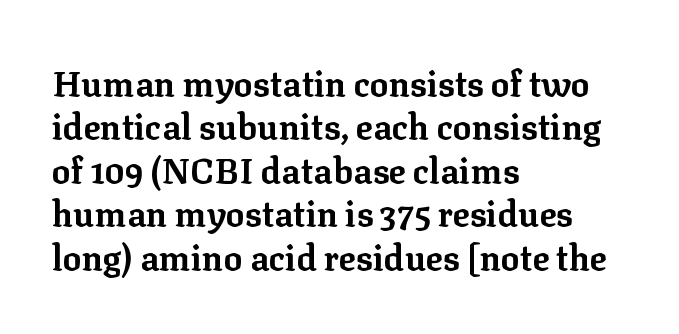
{"serif": "yes", "italic": "no", "bold": "yes", "weight": "bold", "width": "normal", "stroke_contrast": "low", "x_height": "medium", "monospaced": "no", "underline": "no", "align": "left", "line_spacing_ratio": 1.24, "letter_spacing": "normal", "letter_spacing_em": 0.0, "glyph_px": 35}
